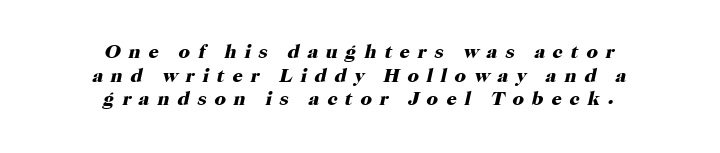
Its strokes are broad and dark, the hallmark of bold type. Short and long lines alike share a common midpoint. There is plenty of visible air inserted between adjacent glyphs. Posture: slanted.
